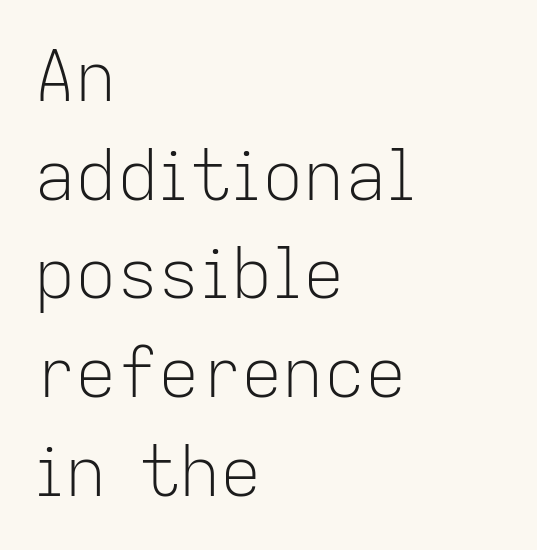
Q: Is the text bold? A: No.
Q: Is the text italic (slanted)? A: No, it is upright.
Q: Is the typeface a serif or a sans-serif typeface? A: Sans-serif.
Q: Is the text underlined? A: No.
Q: How is the paragraph aligned? A: Left-aligned.
Q: Is the spacing between letters normal or unusually wide? A: Normal.
Q: Is the spacing between lines tight, normal or loose? A: Normal.
Q: Width (condensed, normal, or wide)? A: Normal.
Q: Stroke contrast? A: Low.
Q: x-height? A: Medium.
Q: Monospaced? A: No.
